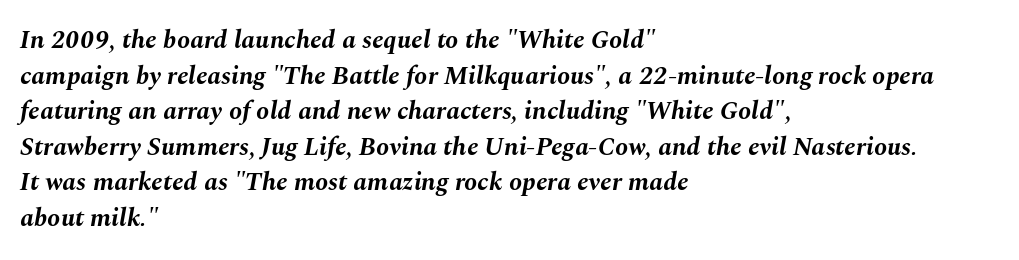
The image shows 26 px bold type, italic (leaning right); set left-aligned, normal line spacing (1.37x), normal letter spacing, not underlined.
